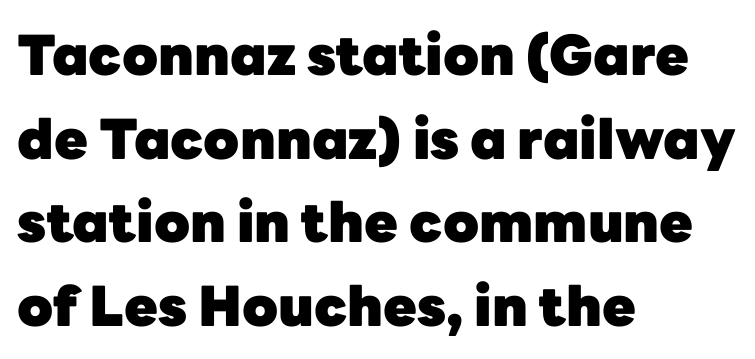
The image shows 55 px heavy sans-serif type, upright; set left-aligned, normal line spacing (1.52x), normal letter spacing, not underlined; low stroke contrast and a medium x-height.
